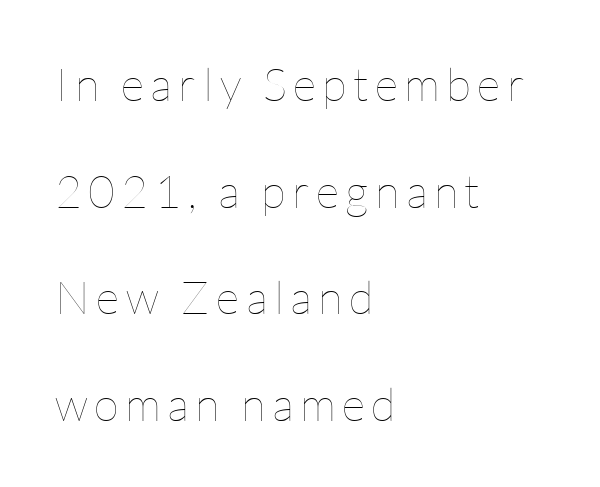
{"italic": "no", "bold": "no", "weight": "thin", "width": "normal", "stroke_contrast": "low", "x_height": "medium", "monospaced": "no", "underline": "no", "align": "left", "line_spacing": "loose", "line_spacing_ratio": 2.32, "glyph_px": 46}
